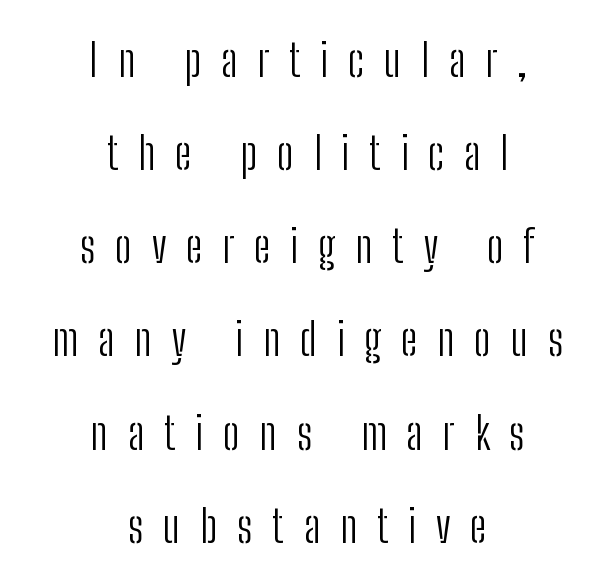
The image shows 45 px light, condensed sans-serif type, upright; set centered, loose line spacing (2.07x), unusually wide letter spacing (+0.44 em), not underlined; low stroke contrast and a medium x-height.
